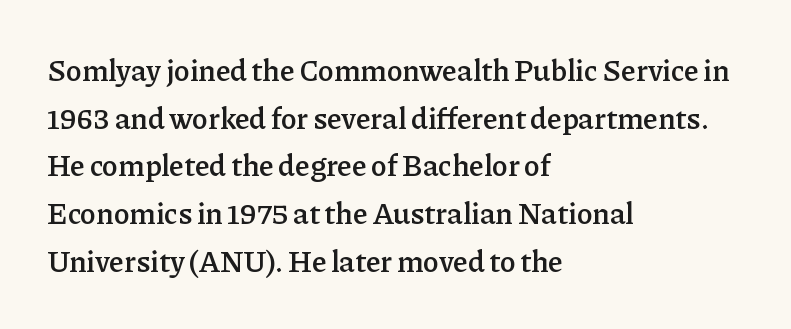
Unlike a clean sans, this face finishes its strokes with serifs. Look at the tracking — it's just the regular setting, nothing added. Slightly chunky letters — semibold, I'd say, not full bold. In terms of leading, this rendering sits right in the middle. Descenders are the only things crossing below the line.
